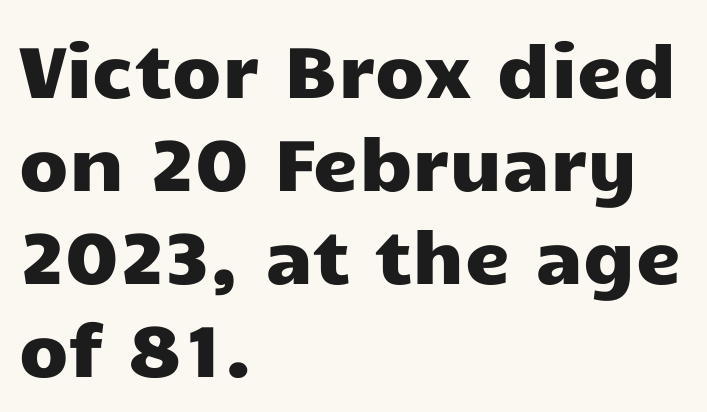
The face used here is proportionally spaced, like ordinary book or web type. Underlining? Definitely not there. A sans-serif font was chosen for this passage. Posture: upright roman. Leading: standard.
